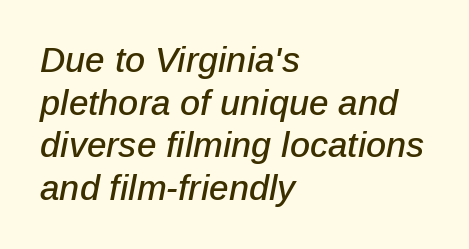
An italicized treatment has been applied to the whole sample. Honestly, there is no underline to notice here at all. This sample has the flowing, uneven cadence of proportional lettering. Horizontal alignment here is leftward, the default for most running prose.
